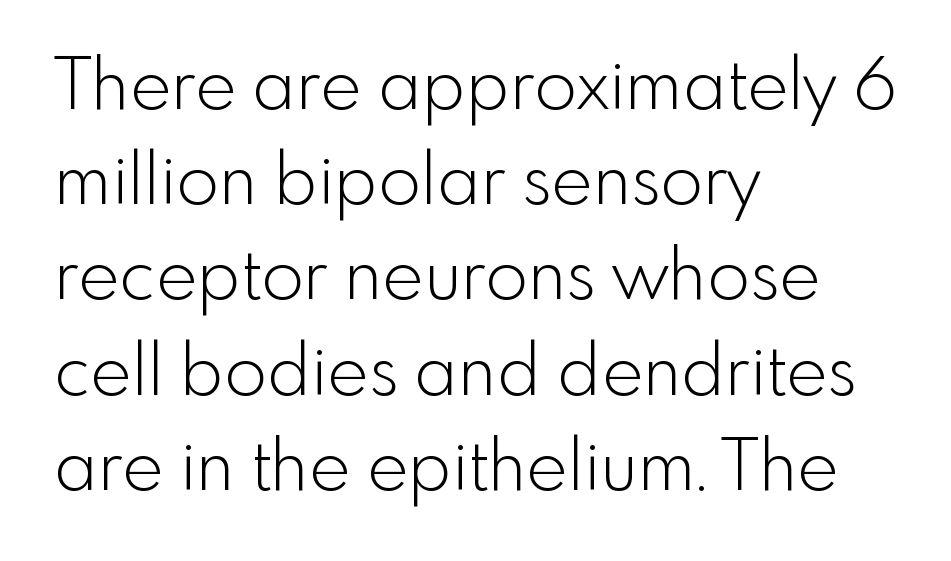
{"serif": "no", "italic": "no", "bold": "no", "weight": "light", "width": "normal", "x_height": "small", "monospaced": "no", "underline": "no", "align": "left", "line_spacing": "normal", "line_spacing_ratio": 1.36, "letter_spacing": "normal", "letter_spacing_em": 0.0, "glyph_px": 70}
